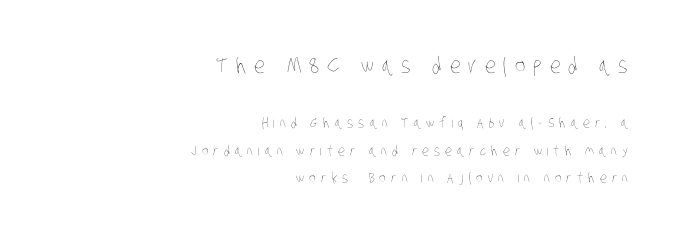
If you squint, the top block still reads clearly — it's the larger of the two. Nobody drew a line under any word here. This reads as an unemphasized weight, regular at the heaviest. The compositor pushed each line to the right boundary.
